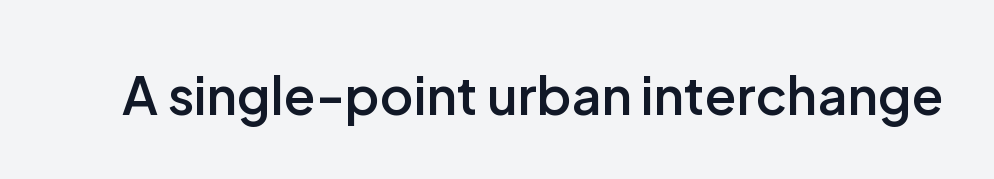
The image shows 52 px semibold sans-serif type, upright; set normal letter spacing, not underlined; low stroke contrast and a medium x-height.
